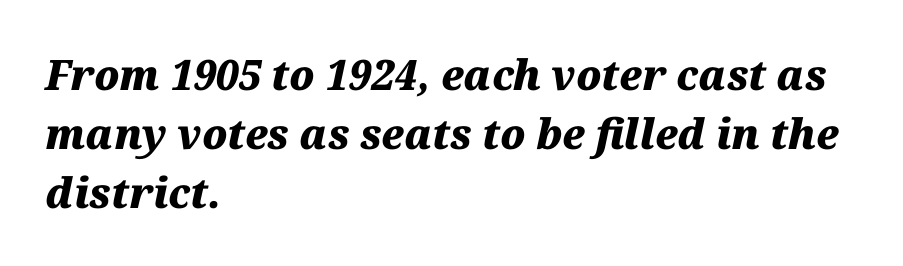
{"italic": "yes", "lean": "right", "slant_degrees": 12, "bold": "yes", "weight": "heavy", "width": "normal", "stroke_contrast": "medium", "x_height": "medium", "monospaced": "no", "underline": "no", "align": "left", "line_spacing": "normal", "line_spacing_ratio": 1.4, "letter_spacing": "normal", "letter_spacing_em": 0.0, "glyph_px": 42}
